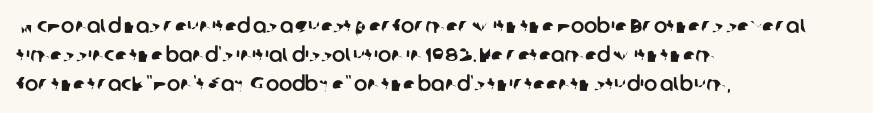
{"underline": "no", "align": "left", "line_spacing": "normal", "line_spacing_ratio": 1.45, "letter_spacing": "normal", "letter_spacing_em": 0.0, "glyph_px": 20}
